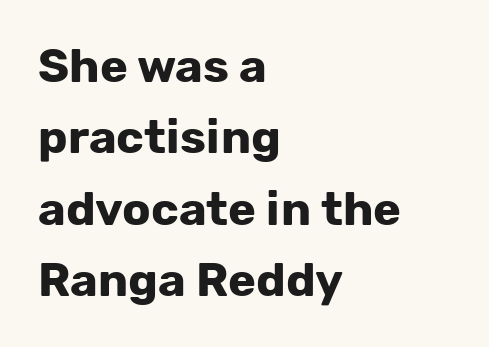
Proportional: the letters do not fall into vertical columns. I'd call this a sans setting — the letters go barefoot. Quick note: underline off. Notice how thick the strokes are: this is what a full bold looks like. Summary of vertical rhythm: regular, with standard interline spacing.
